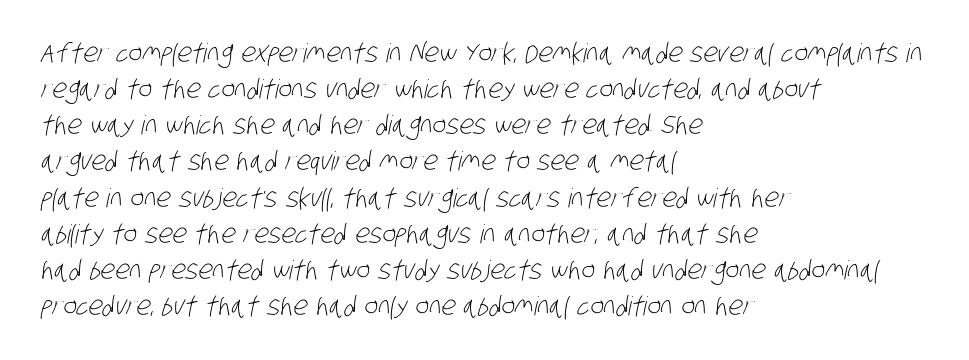
A normal amount of white space separates one row of letters from the next. Stems here are at most as thick as an everyday book face. A classic flush-left, rag-right setting is used for this passage. The zone under the glyphs is completely vacant.
